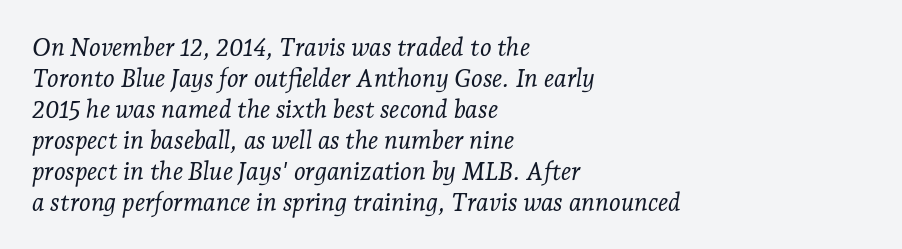
Q: Is the text bold? A: No.
Q: Is the text italic (slanted)? A: Yes, it leans right by about 7 degrees.
Q: Is the text underlined? A: No.
Q: How is the paragraph aligned? A: Left-aligned.
Q: Is the spacing between letters normal or unusually wide? A: Normal.
